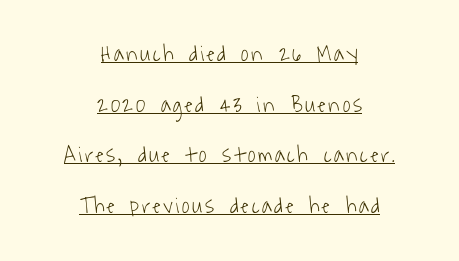
Widely set lines give the paragraph a tall, airy silhouette. This rendering features underlined lettering. The letterforms sit at book weight or below. If you folded the block vertically in half, each line would mirror itself in length.
